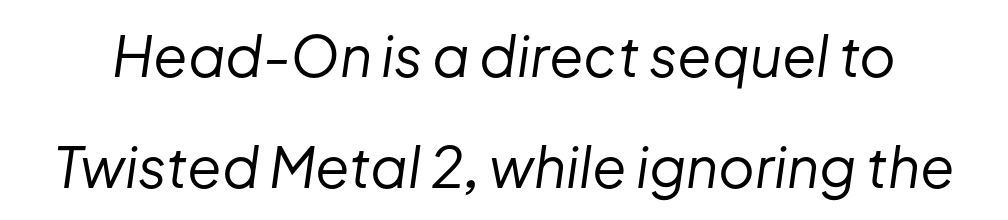
The image shows 56 px regular-weight type, italic (leaning right); set loose line spacing (1.99x), normal letter spacing, not underlined; low stroke contrast and a medium x-height.
